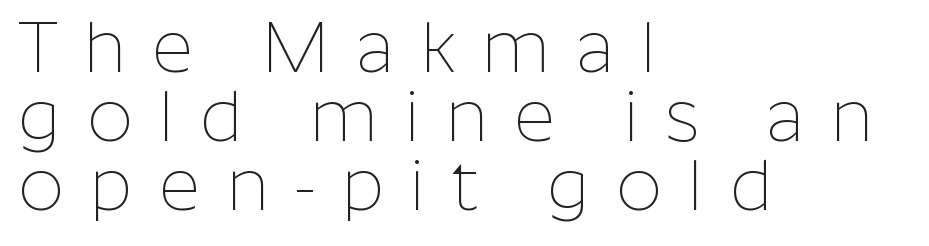
The image shows 71 px thin sans-serif type, upright; set left-aligned, tight line spacing (0.97x), unusually wide letter spacing (+0.37 em), not underlined; low stroke contrast and a medium x-height.
